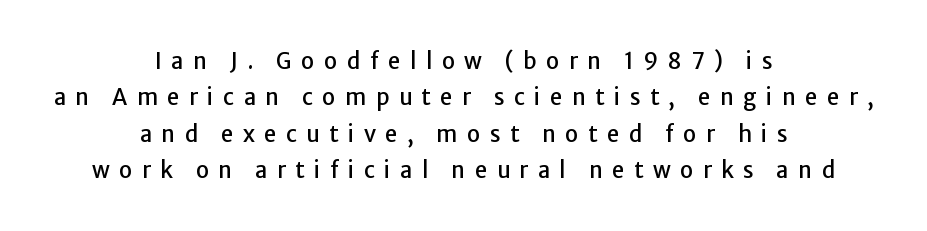
{"italic": "no", "underline": "no", "align": "center", "line_spacing": "normal", "line_spacing_ratio": 1.65, "letter_spacing": "wide", "letter_spacing_em": 0.43, "glyph_px": 22}
